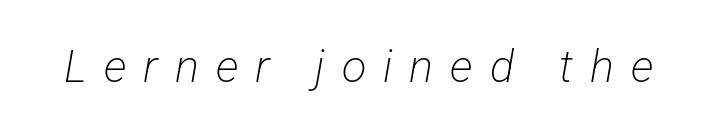
Q: Is the text bold? A: No.
Q: Is the typeface a serif or a sans-serif typeface? A: Sans-serif.
Q: Is the text underlined? A: No.
Q: Is the spacing between letters normal or unusually wide? A: Unusually wide.
Q: Width (condensed, normal, or wide)? A: Condensed.
Q: Stroke contrast? A: Low.
Q: x-height? A: Medium.
Q: Monospaced? A: No.
